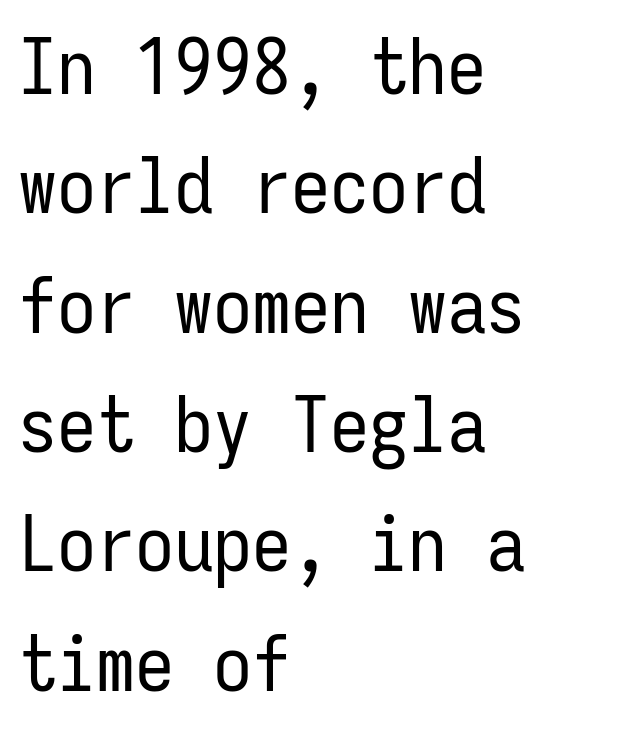
The image shows 78 px regular-weight, condensed sans-serif type, upright, monospaced; set left-aligned, normal line spacing (1.53x), normal letter spacing, not underlined; low stroke contrast and a medium x-height.
